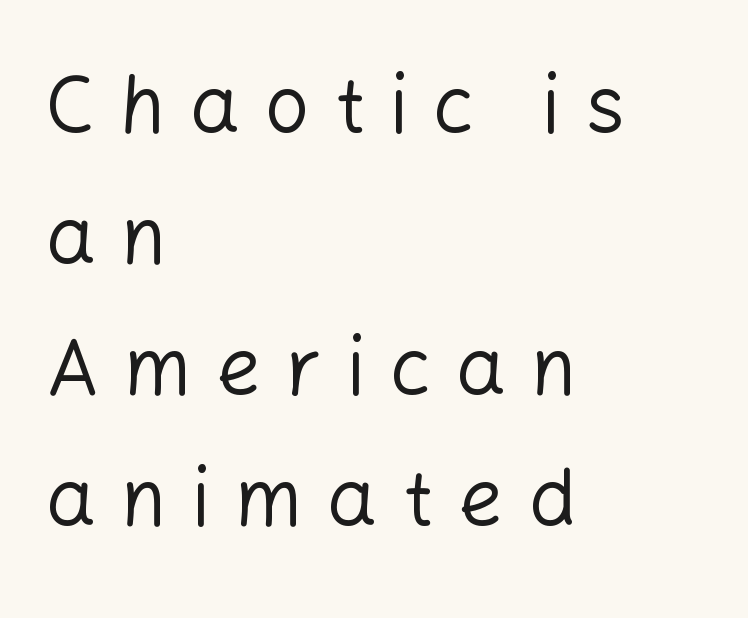
Q: Is the text bold? A: No.
Q: Is the text italic (slanted)? A: No, it is upright.
Q: Is the typeface a serif or a sans-serif typeface? A: Sans-serif.
Q: Is the text underlined? A: No.
Q: How is the paragraph aligned? A: Left-aligned.
Q: Is the spacing between letters normal or unusually wide? A: Unusually wide.
Q: Is the spacing between lines tight, normal or loose? A: Normal.
Q: Width (condensed, normal, or wide)? A: Normal.
Q: Stroke contrast? A: Low.
Q: x-height? A: Medium.
Q: Monospaced? A: No.
